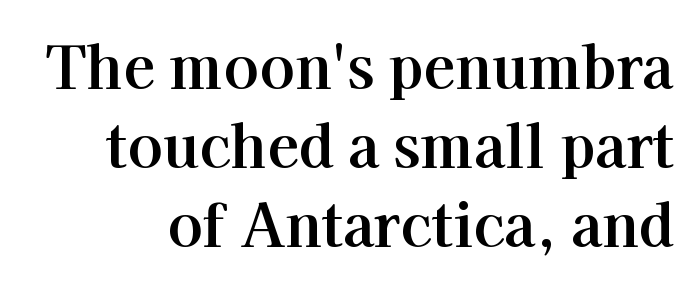
Unlike italic type, these characters show no tilt at all. The letterforms sit shoulder to shoulder at normal distance. Descenders are the only things crossing below the line. Normally led — the rows are evenly, conventionally spaced. These lines are rendered in a variable-pitch font.
